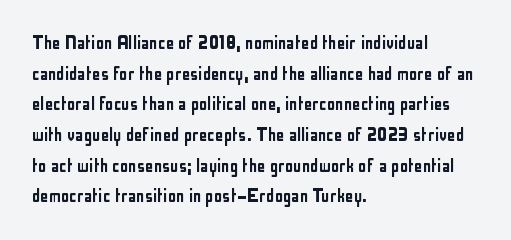
{"italic": "no", "underline": "no", "align": "left", "line_spacing": "normal", "line_spacing_ratio": 1.46, "letter_spacing": "normal", "letter_spacing_em": 0.0, "glyph_px": 21}
